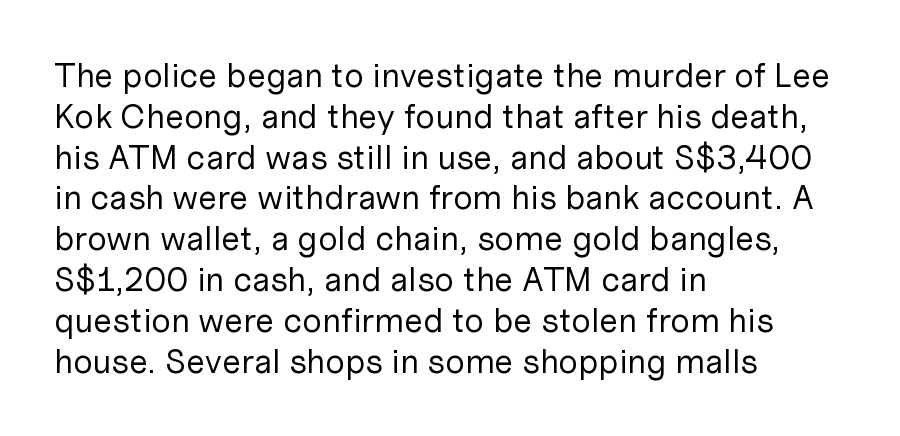
The image shows 34 px regular-weight sans-serif type, upright; set left-aligned, line spacing 1.2x, normal letter spacing, not underlined; low stroke contrast and a medium x-height.
